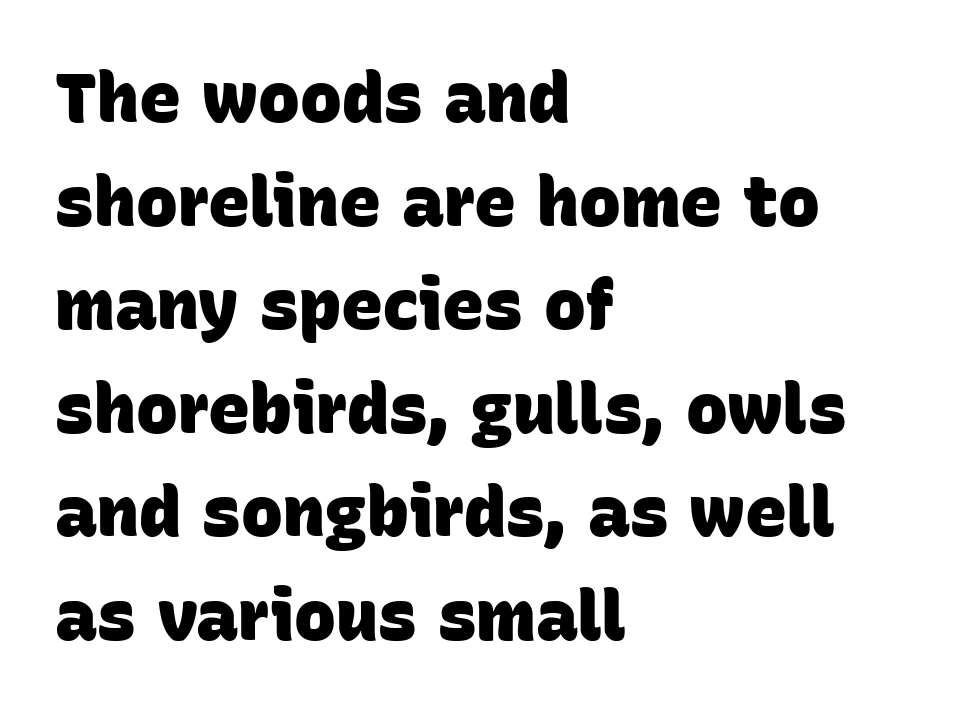
Q: Is the text bold? A: Yes.
Q: Is the typeface a serif or a sans-serif typeface? A: Sans-serif.
Q: Is the text underlined? A: No.
Q: How is the paragraph aligned? A: Left-aligned.
Q: Is the spacing between letters normal or unusually wide? A: Normal.
Q: Is the spacing between lines tight, normal or loose? A: Normal.
Q: Width (condensed, normal, or wide)? A: Normal.
Q: Stroke contrast? A: Low.
Q: x-height? A: Large.
Q: Monospaced? A: No.
